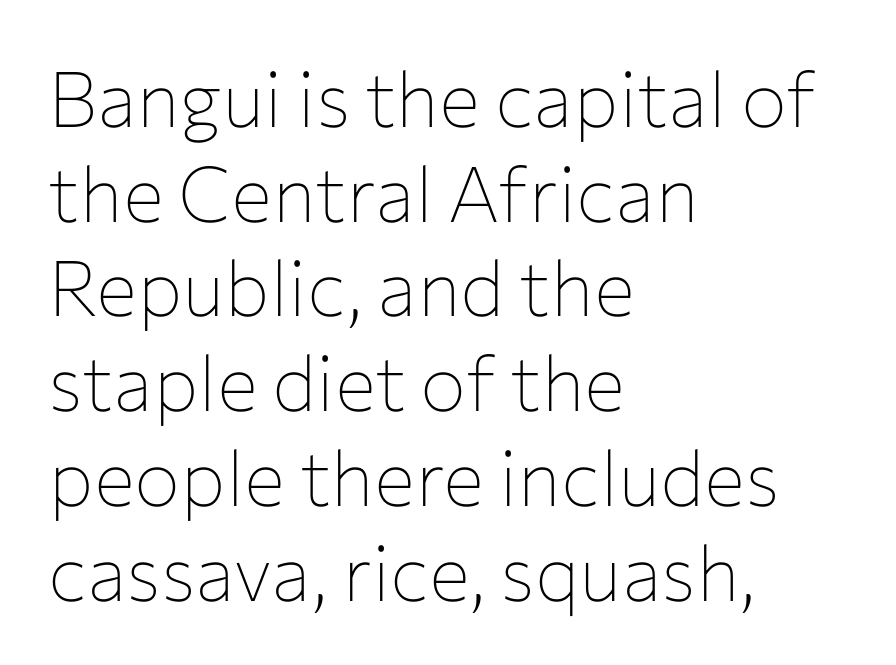
The image shows 77 px thin sans-serif type, upright; set left-aligned, line spacing 1.23x, normal letter spacing, not underlined; low stroke contrast and a medium x-height.
